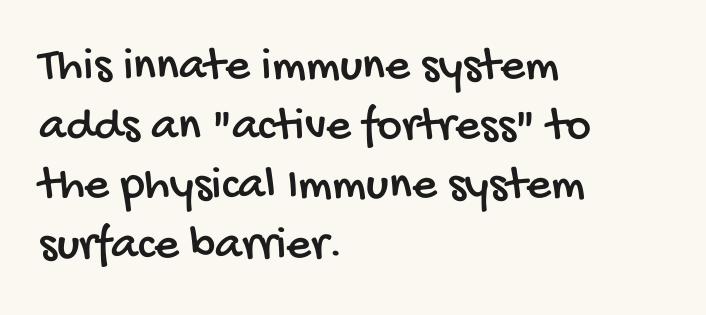
The image shows 48 px condensed sans-serif type; set left-aligned, line spacing 1.24x, normal letter spacing, not underlined; low stroke contrast and a large x-height.
